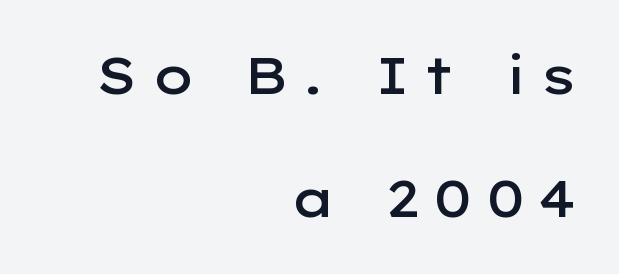
{"serif": "no", "italic": "no", "bold": "semi", "weight": "semibold", "width": "wide", "stroke_contrast": "low", "x_height": "medium", "monospaced": "no", "underline": "no", "align": "right", "line_spacing": "loose", "line_spacing_ratio": 2.42, "letter_spacing": "wide", "letter_spacing_em": 0.26, "glyph_px": 51}
